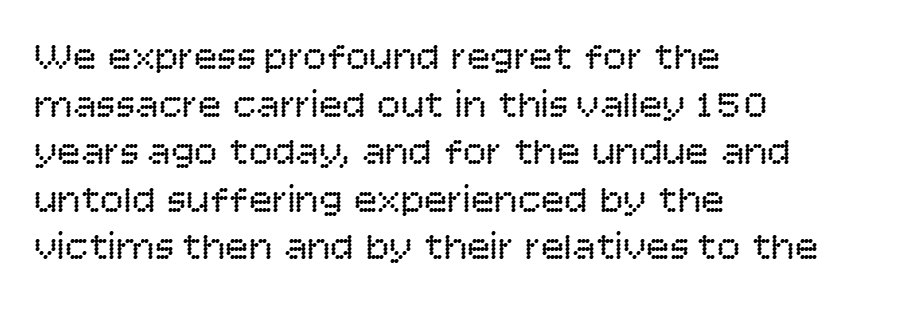
Q: Is the text bold? A: No.
Q: Is the text italic (slanted)? A: No, it is upright.
Q: Is the typeface a serif or a sans-serif typeface? A: Sans-serif.
Q: Is the text underlined? A: No.
Q: How is the paragraph aligned? A: Left-aligned.
Q: Is the spacing between letters normal or unusually wide? A: Normal.
Q: Width (condensed, normal, or wide)? A: Normal.
Q: Stroke contrast? A: Low.
Q: x-height? A: Large.
Q: Monospaced? A: No.
